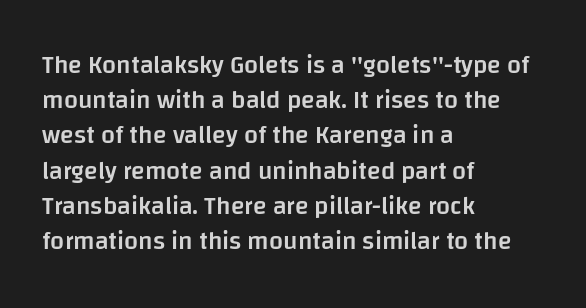
The image shows 25 px text type, upright; set left-aligned, normal line spacing (1.41x), normal letter spacing, not underlined.
